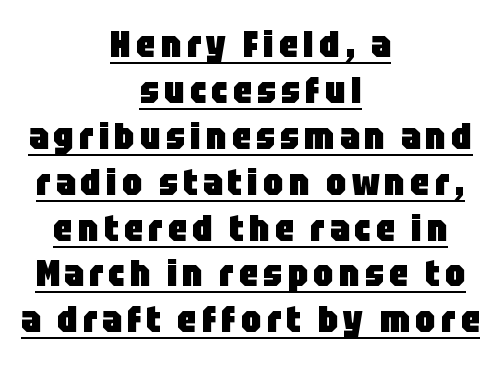
Beneath each row of characters lies a ruled line. Each letter keeps its own natural width here, so spacing adapts to shape. Do the letters lean? They stand straight. Does the copy run flush right? No — it is centered line by line. As a designer I'd log this as weight 700, bold.
